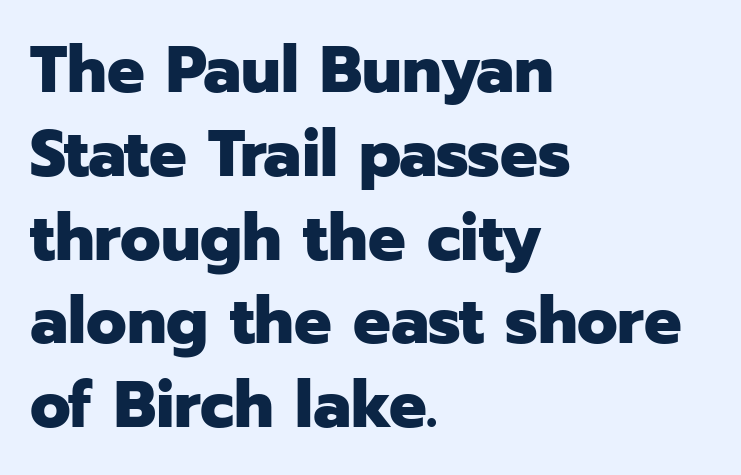
{"serif": "no", "italic": "no", "bold": "yes", "weight": "heavy", "width": "normal", "stroke_contrast": "low", "x_height": "medium", "monospaced": "no", "underline": "no", "align": "left", "line_spacing": "normal", "line_spacing_ratio": 1.27, "letter_spacing": "normal", "letter_spacing_em": 0.0, "glyph_px": 66}
